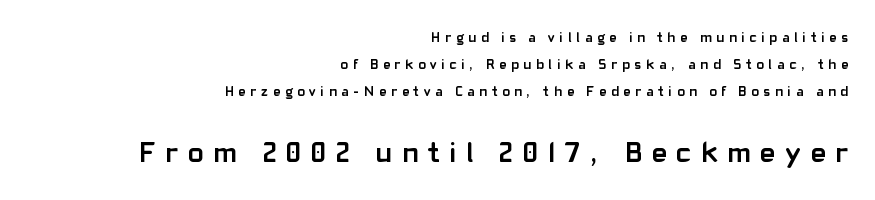
The setting favours the right margin, as signatures and pull-quotes sometimes do. Font category for this specimen: sans-serif. The characters look thick and weighty, a clear bold. The foot of each line stays bare and open.
